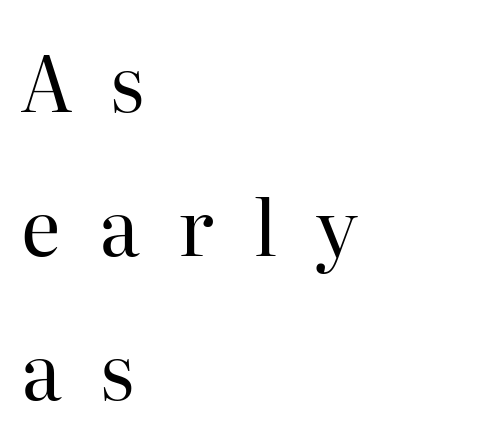
Q: Is the text bold? A: No.
Q: Is the text italic (slanted)? A: No, it is upright.
Q: Is the typeface a serif or a sans-serif typeface? A: Serif.
Q: Is the text underlined? A: No.
Q: How is the paragraph aligned? A: Left-aligned.
Q: Is the spacing between letters normal or unusually wide? A: Unusually wide.
Q: Width (condensed, normal, or wide)? A: Normal.
Q: Stroke contrast? A: High.
Q: x-height? A: Medium.
Q: Monospaced? A: No.
